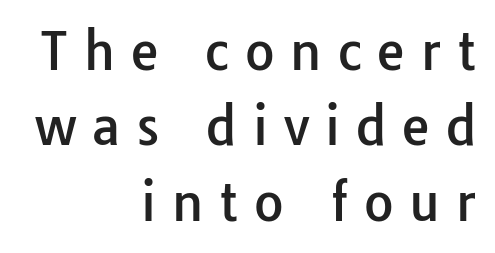
Q: Is the text italic (slanted)? A: No, it is upright.
Q: Is the typeface a serif or a sans-serif typeface? A: Sans-serif.
Q: Is the text underlined? A: No.
Q: How is the paragraph aligned? A: Right-aligned.
Q: Is the spacing between letters normal or unusually wide? A: Unusually wide.
Q: Is the spacing between lines tight, normal or loose? A: Normal.
Q: Width (condensed, normal, or wide)? A: Normal.
Q: Stroke contrast? A: Low.
Q: x-height? A: Medium.
Q: Monospaced? A: No.
